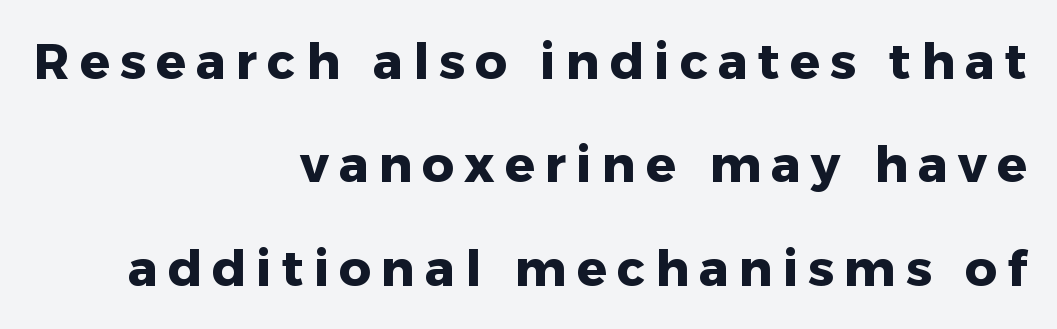
{"serif": "no", "italic": "no", "bold": "yes", "weight": "heavy", "width": "normal", "stroke_contrast": "low", "x_height": "medium", "monospaced": "no", "underline": "no", "align": "right", "line_spacing": "loose", "line_spacing_ratio": 2.07, "letter_spacing": "wide", "letter_spacing_em": 0.2, "glyph_px": 50}
